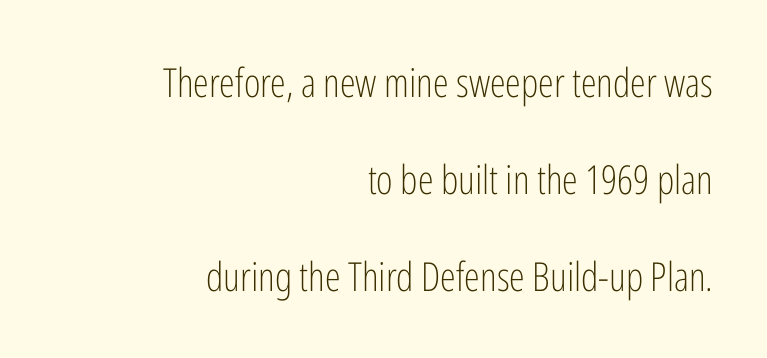
Clear beneath every line of the passage. The face used here is a sans, in the tradition of grotesques and geometrics. The paragraph has a hard right edge and a soft left edge. Stroke mass is kept to a normal reading level or below. The face used here is proportionally spaced, like ordinary book or web type.
